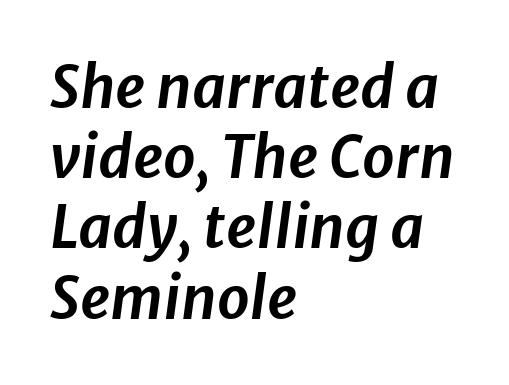
Q: Is the text italic (slanted)? A: Yes, it leans right by about 8 degrees.
Q: Is the text underlined? A: No.
Q: How is the paragraph aligned? A: Left-aligned.
Q: Is the spacing between letters normal or unusually wide? A: Normal.
Q: Width (condensed, normal, or wide)? A: Normal.
Q: Stroke contrast? A: Low.
Q: x-height? A: Medium.
Q: Monospaced? A: No.
